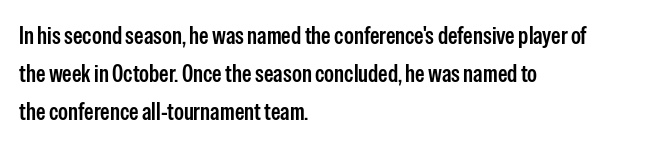
Q: Is the text bold? A: Semi-bold.
Q: Is the text italic (slanted)? A: No, it is upright.
Q: Is the text underlined? A: No.
Q: How is the paragraph aligned? A: Left-aligned.
Q: Is the spacing between letters normal or unusually wide? A: Normal.
Q: Is the spacing between lines tight, normal or loose? A: Normal.
